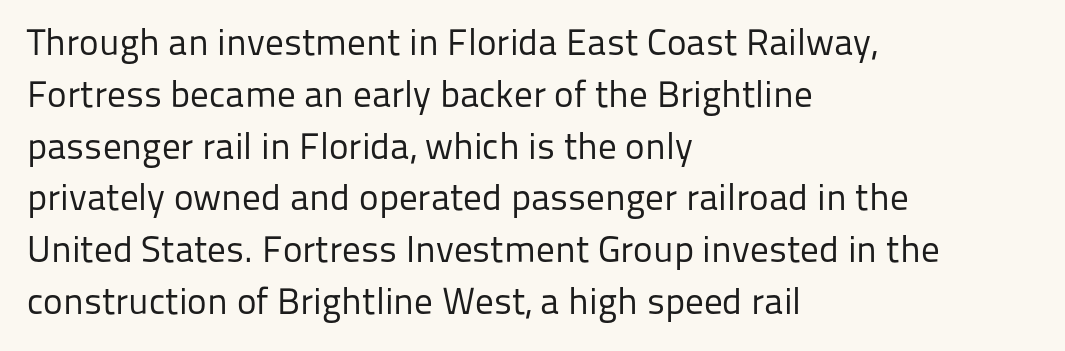
{"serif": "no", "italic": "no", "bold": "no", "weight": "regular", "width": "normal", "stroke_contrast": "low", "x_height": "medium", "monospaced": "no", "underline": "no", "align": "left", "line_spacing": "normal", "line_spacing_ratio": 1.4, "letter_spacing": "normal", "letter_spacing_em": 0.0, "glyph_px": 37}
